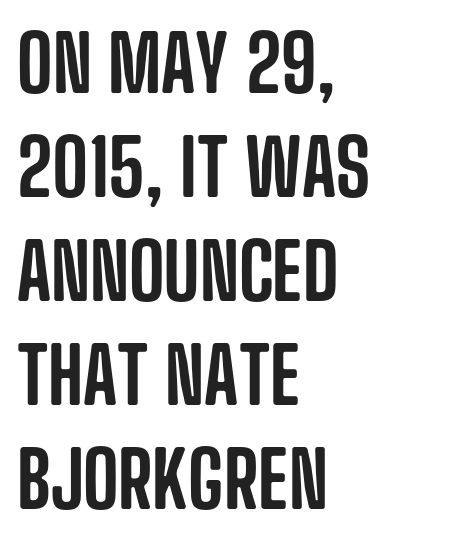
{"serif": "no", "italic": "no", "width": "condensed", "stroke_contrast": "low", "x_height": "large", "monospaced": "no", "underline": "no", "align": "left", "line_spacing": "normal", "line_spacing_ratio": 1.35, "letter_spacing": "normal", "letter_spacing_em": 0.0, "glyph_px": 77}
